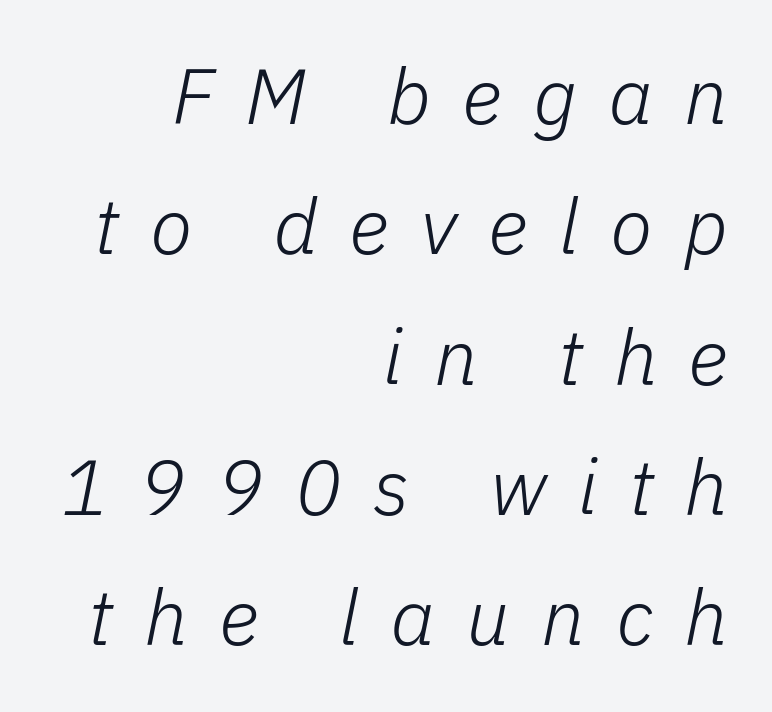
The image shows 78 px light type, italic (leaning right); set right-aligned, normal line spacing (1.67x), unusually wide letter spacing (+0.4 em), not underlined; low stroke contrast and a medium x-height.
